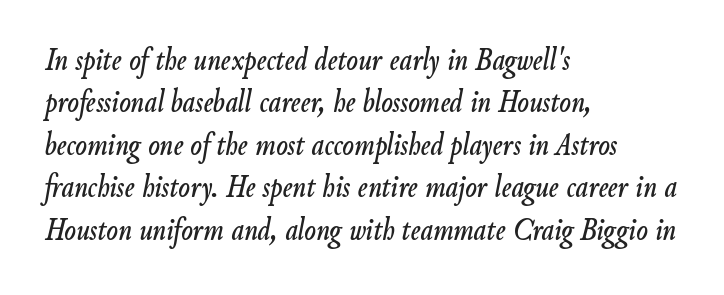
Q: Is the text italic (slanted)? A: Yes, it leans right by about 9 degrees.
Q: Is the text underlined? A: No.
Q: How is the paragraph aligned? A: Left-aligned.
Q: Is the spacing between letters normal or unusually wide? A: Normal.
Q: Is the spacing between lines tight, normal or loose? A: Normal.
Q: Width (condensed, normal, or wide)? A: Condensed.
Q: Stroke contrast? A: Low.
Q: x-height? A: Small.
Q: Monospaced? A: No.
